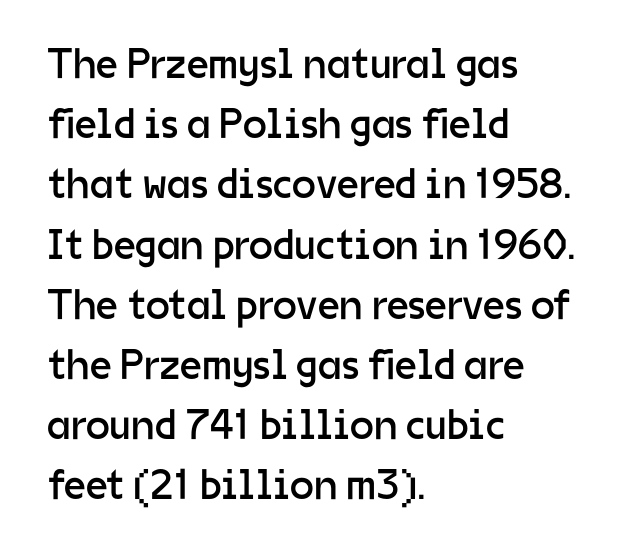
Underlining? Definitely not there. The tracking reads as untouched default to a designer's eye. Whoever set this chose a conventional vertical rhythm. The specimen reads as upright at a glance. The text was rendered using a sans face with plain stroke endings. The lines are quadded left.
